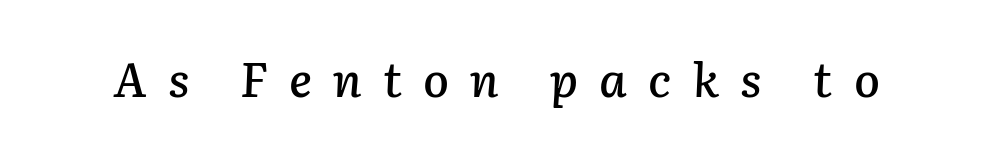
Words appear elongated and porous because spacing is wide. Compared with ordinary roman type, these characters are visibly tilted. The string is rendered with underlining switched off. Note the varied advance widths — an 'i' is clearly narrower than an 'm'.
